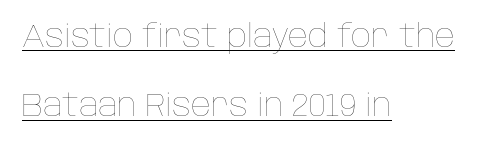
Q: Is the text bold? A: No.
Q: Is the text italic (slanted)? A: No, it is upright.
Q: Is the text underlined? A: Yes.
Q: How is the paragraph aligned? A: Left-aligned.
Q: Is the spacing between letters normal or unusually wide? A: Normal.
Q: Is the spacing between lines tight, normal or loose? A: Loose.
Q: Width (condensed, normal, or wide)? A: Normal.
Q: Stroke contrast? A: Low.
Q: x-height? A: Large.
Q: Monospaced? A: No.
